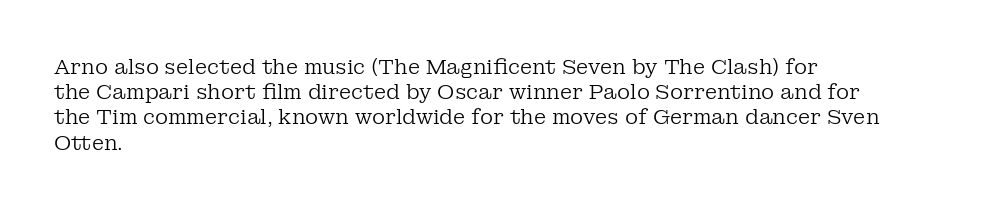
The image shows 20 px text type, upright; set left-aligned, normal line spacing (1.26x), normal letter spacing, not underlined.
